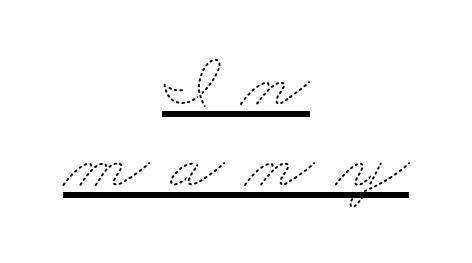
Reading down the block, each line starts at a different indent, mirrored at its end. The vertical gap from one line to the next is small. Quick note: underline on. A typesetter would call this proportional, since set widths differ per character.
